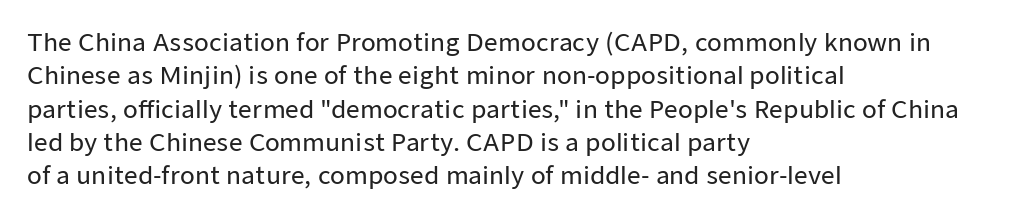
Style check: upright. Bare-footed words on every line. The passage shown has conventional tracking throughout. If you measured baseline to baseline, you'd find a middling distance. A student would call this left alignment; a typographer would say flush left, rag right.
